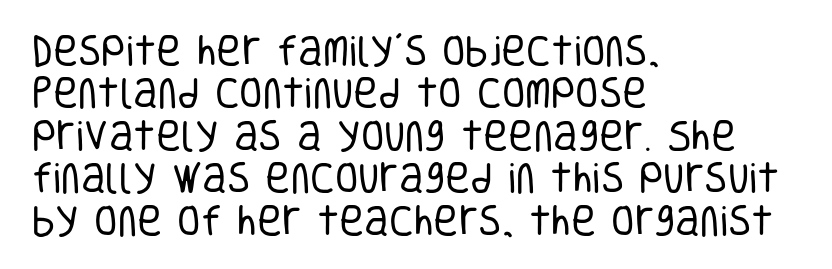
The image shows 34 px regular-weight, condensed sans-serif type, upright; set left-aligned, normal line spacing (1.25x), normal letter spacing, not underlined; low stroke contrast and a large x-height.
